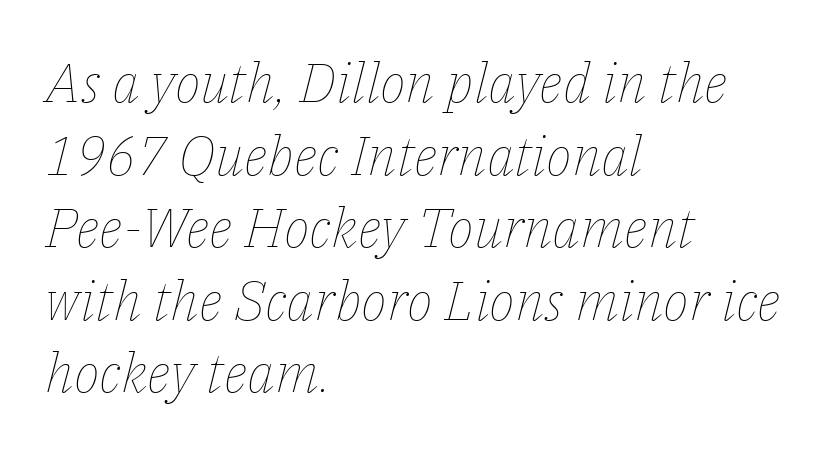
Alignment: flush left. Is there much room between lines? A standard amount, neither cramped nor airy. The face used here is proportionally spaced, like ordinary book or web type. The font sits on the lighter half of the weight spectrum, regular included. Check under the words: just untouched page.
